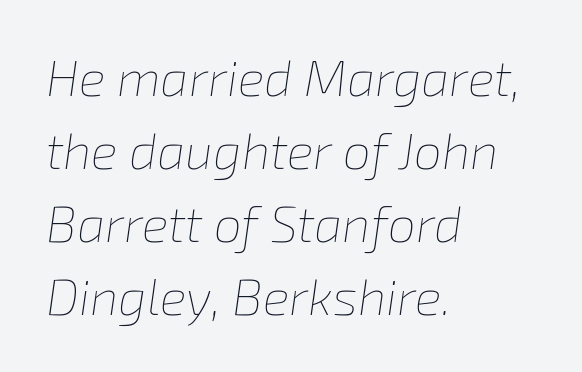
{"italic": "yes", "lean": "right", "slant_degrees": 8, "bold": "no", "weight": "thin", "width": "normal", "stroke_contrast": "low", "x_height": "medium", "monospaced": "no", "underline": "no", "align": "left", "line_spacing": "normal", "line_spacing_ratio": 1.46, "letter_spacing": "normal", "letter_spacing_em": 0.0, "glyph_px": 50}
